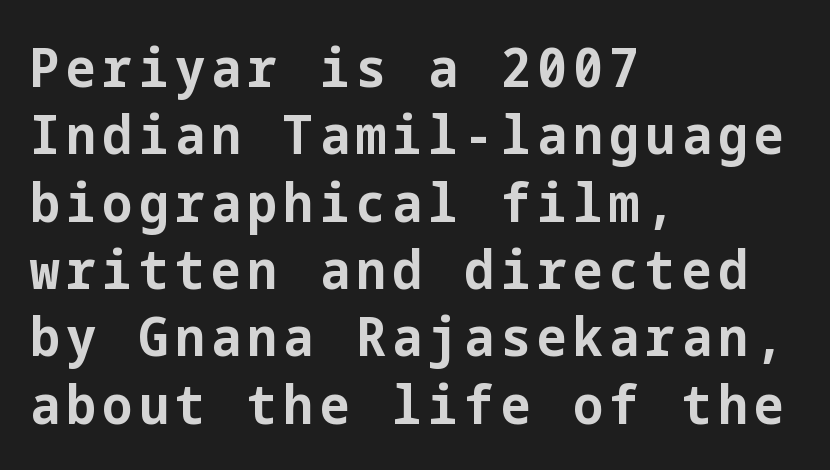
The image shows 53 px bold sans-serif type, upright; set left-aligned, normal line spacing (1.27x), not underlined; low stroke contrast and a medium x-height.
